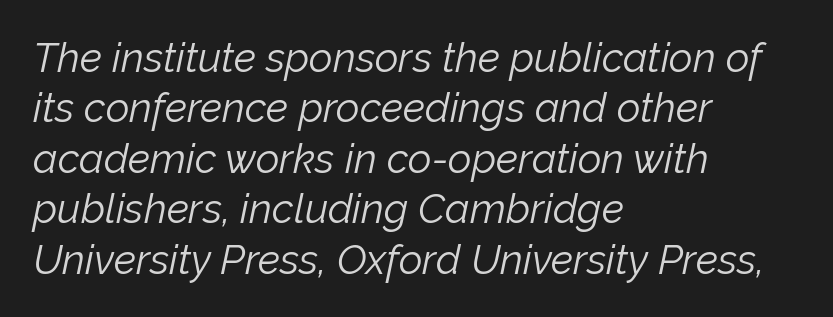
Weight: not bold — regular or lighter. Underlining? Definitely not there. The letters sit at their default tracking, neither squeezed nor spread. Looking at the ascenders, they clearly lean. Note the varied advance widths — an 'i' is clearly narrower than an 'm'.
